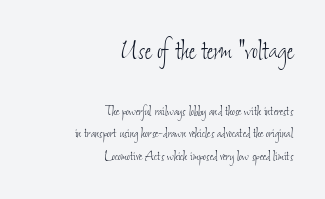
The rendering uses natural spacing where letterforms have individual widths. The block of text has a typical density, with ordinary space between rows. No extra tracking has been applied to these lines. The passage shown begins with its larger block and ends with its smaller one. Heaviness? Minimal to ordinary, like unemphasized prose. The rendering anchors every line to the right-hand side.
